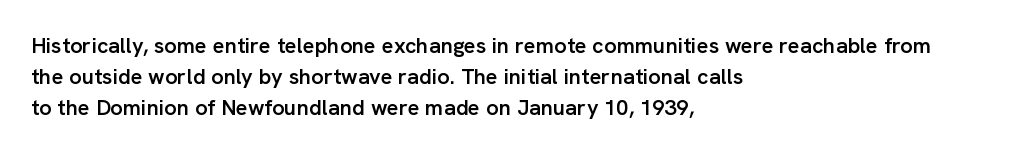
The image shows 22 px text type, upright; set left-aligned, normal line spacing (1.42x), normal letter spacing, not underlined.
